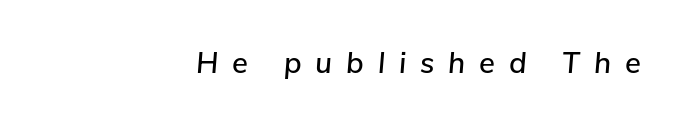
{"italic": "yes", "lean": "right", "slant_degrees": 5, "width": "normal", "stroke_contrast": "low", "x_height": "medium", "monospaced": "no", "underline": "no", "align": "right", "letter_spacing": "wide", "letter_spacing_em": 0.48, "glyph_px": 29}
